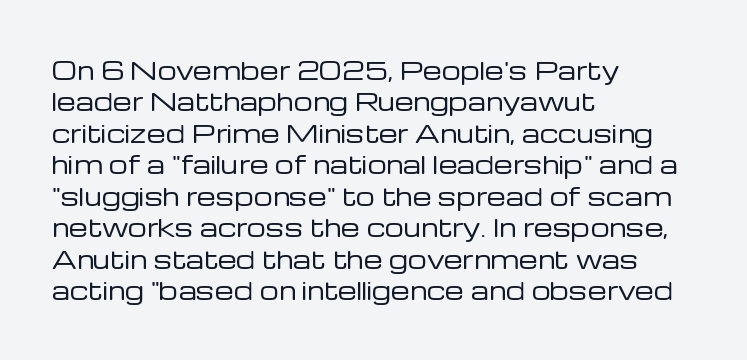
The image shows 24 px text type, upright; set left-aligned, normal line spacing (1.31x), normal letter spacing, not underlined.
